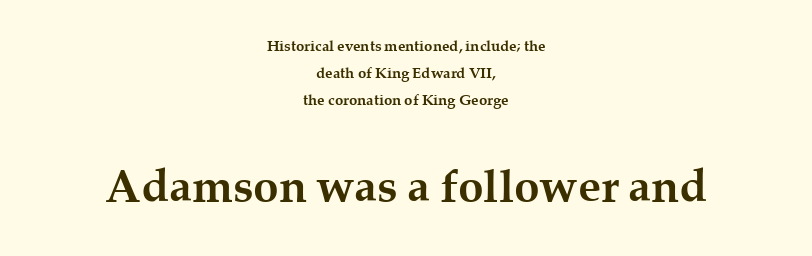
{"serif": "yes", "italic": "no", "bold": "yes", "weight": "semibold", "width": "normal", "stroke_contrast": "medium", "x_height": "medium", "monospaced": "no", "underline": "no", "align": "center", "line_spacing_ratio": 1.8, "letter_spacing": "normal", "letter_spacing_em": 0.0, "larger_block": "second", "size_ratio": 3.07, "glyph_px": 46}
